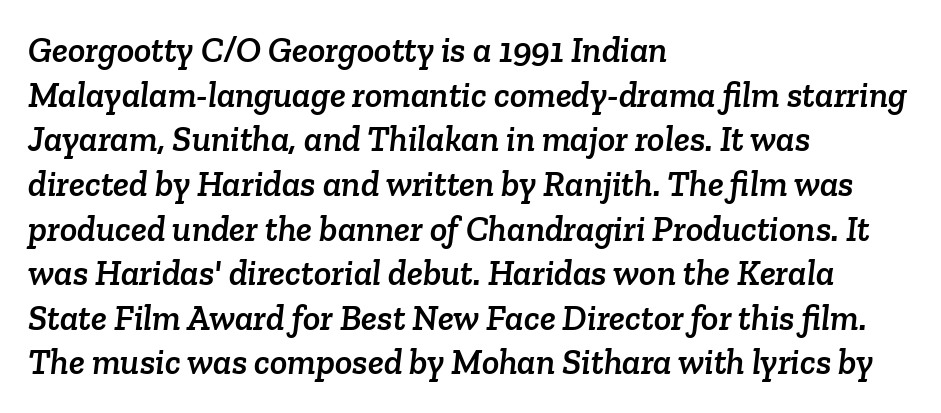
The image shows 36 px serif type; set left-aligned, line spacing 1.24x, normal letter spacing, not underlined; low stroke contrast and a medium x-height.
